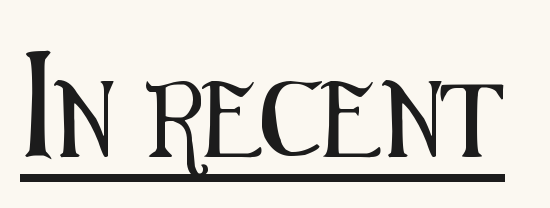
Tracking here is standard; glyphs follow each other at the usual distance. Has an underline been added? It has. Is this a fixed-width face? No — the glyphs have proportional, varying widths. Designer's note — italics off, roman on.
